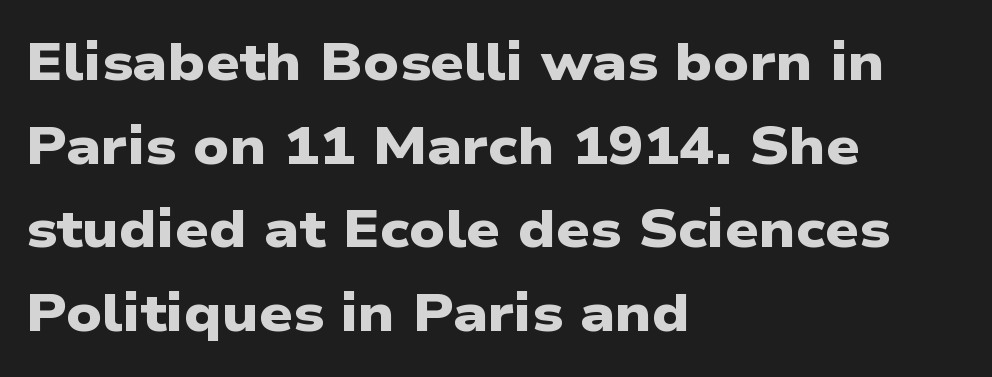
The image shows 53 px heavy, wide sans-serif type; set left-aligned, normal line spacing (1.58x), normal letter spacing, not underlined; low stroke contrast and a medium x-height.
